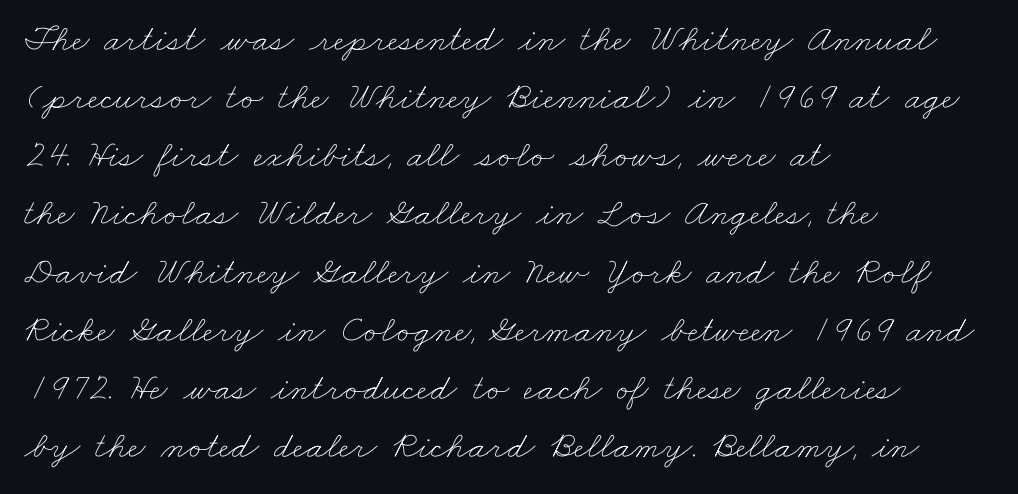
Varying glyph widths throughout — classic text-font behaviour. Words float on clear page, feet unadorned. The rendering keeps characters at their native spacing. The rag falls on the right side of this text block. This is not heavy type; no bold has been used.
